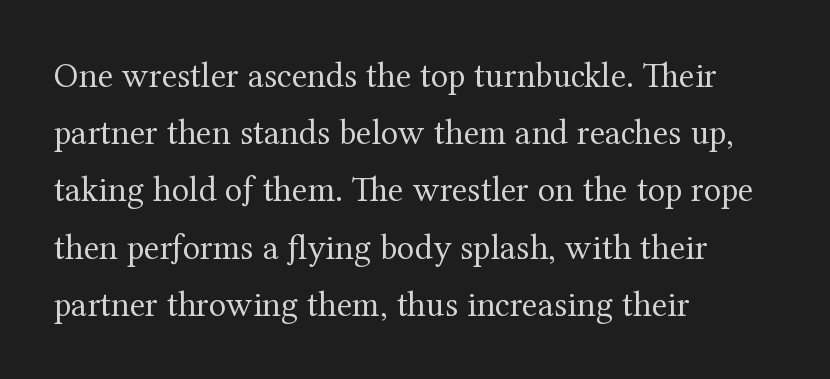
Q: Is the text bold? A: No.
Q: Is the text italic (slanted)? A: No, it is upright.
Q: Is the typeface a serif or a sans-serif typeface? A: Serif.
Q: Is the text underlined? A: No.
Q: How is the paragraph aligned? A: Left-aligned.
Q: Is the spacing between letters normal or unusually wide? A: Normal.
Q: Is the spacing between lines tight, normal or loose? A: Normal.
Q: Width (condensed, normal, or wide)? A: Normal.
Q: Stroke contrast? A: Medium.
Q: x-height? A: Medium.
Q: Monospaced? A: No.
